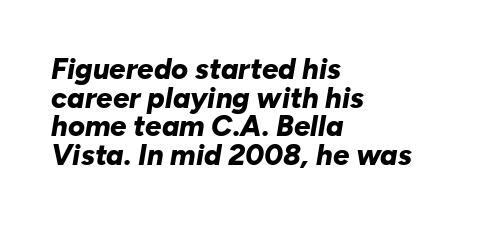
Q: Is the text bold? A: Yes.
Q: Is the text italic (slanted)? A: Yes, it leans right by about 10 degrees.
Q: Is the text underlined? A: No.
Q: How is the paragraph aligned? A: Left-aligned.
Q: Is the spacing between letters normal or unusually wide? A: Normal.
Q: Is the spacing between lines tight, normal or loose? A: Tight.
Q: Width (condensed, normal, or wide)? A: Normal.
Q: Stroke contrast? A: Low.
Q: x-height? A: Medium.
Q: Monospaced? A: No.
